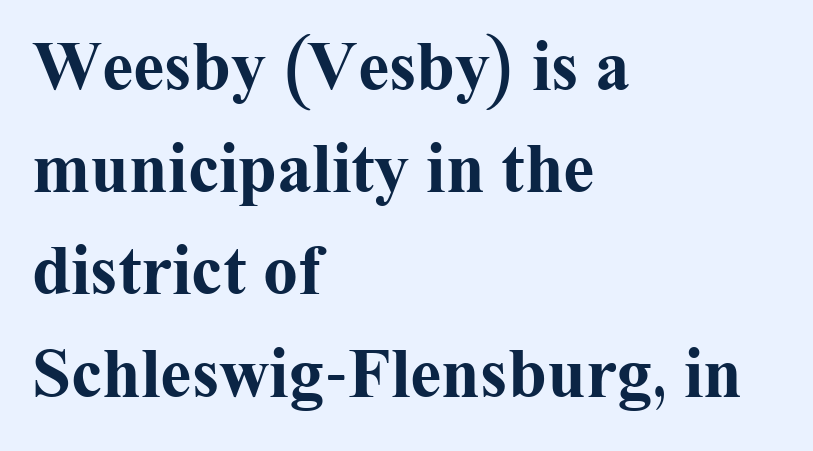
The rendering anchors every line to the left-hand side. The baseline area is clear. What's the leading like? Ordinary, nothing unusual. These words are printed bold, with thick strokes throughout. Designer's note — italics off, roman on.
